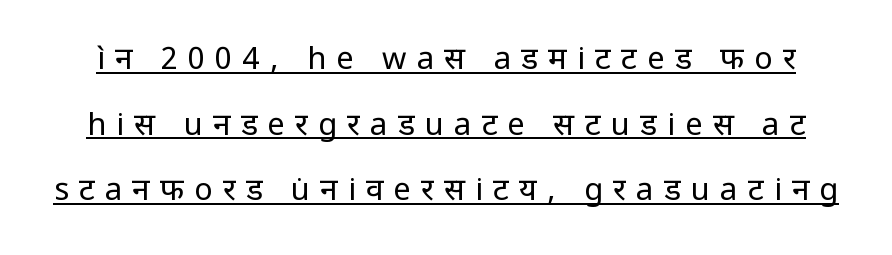
Q: Is the text bold? A: No.
Q: Is the text italic (slanted)? A: No, it is upright.
Q: Is the typeface a serif or a sans-serif typeface? A: Sans-serif.
Q: Is the text underlined? A: Yes.
Q: Is the spacing between letters normal or unusually wide? A: Unusually wide.
Q: Is the spacing between lines tight, normal or loose? A: Loose.
Q: Width (condensed, normal, or wide)? A: Normal.
Q: Stroke contrast? A: Low.
Q: x-height? A: Medium.
Q: Monospaced? A: No.
